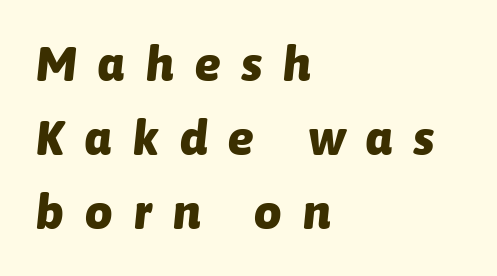
The image shows 48 px heavy type, italic (leaning right); set left-aligned, normal line spacing (1.54x), unusually wide letter spacing (+0.45 em), not underlined; low stroke contrast and a medium x-height.
